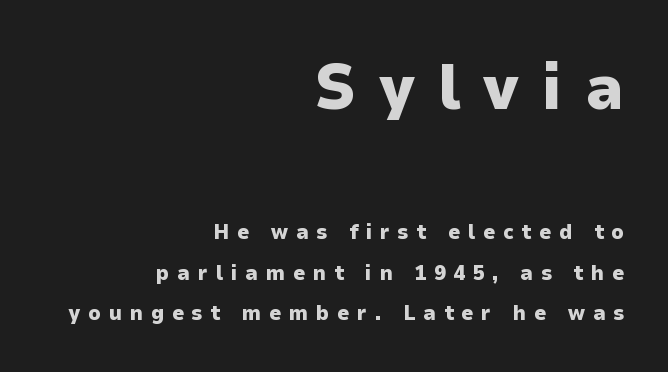
{"serif": "no", "italic": "no", "bold": "yes", "weight": "heavy", "width": "normal", "stroke_contrast": "low", "x_height": "medium", "monospaced": "no", "underline": "no", "align": "right", "line_spacing": "loose", "line_spacing_ratio": 1.91, "letter_spacing": "wide", "letter_spacing_em": 0.37, "larger_block": "first", "size_ratio": 3.05, "glyph_px": 64}
